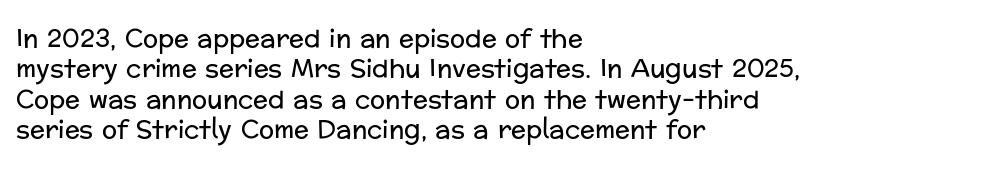
The image shows 25 px text type, upright; set left-aligned, line spacing 1.22x, normal letter spacing, not underlined.
